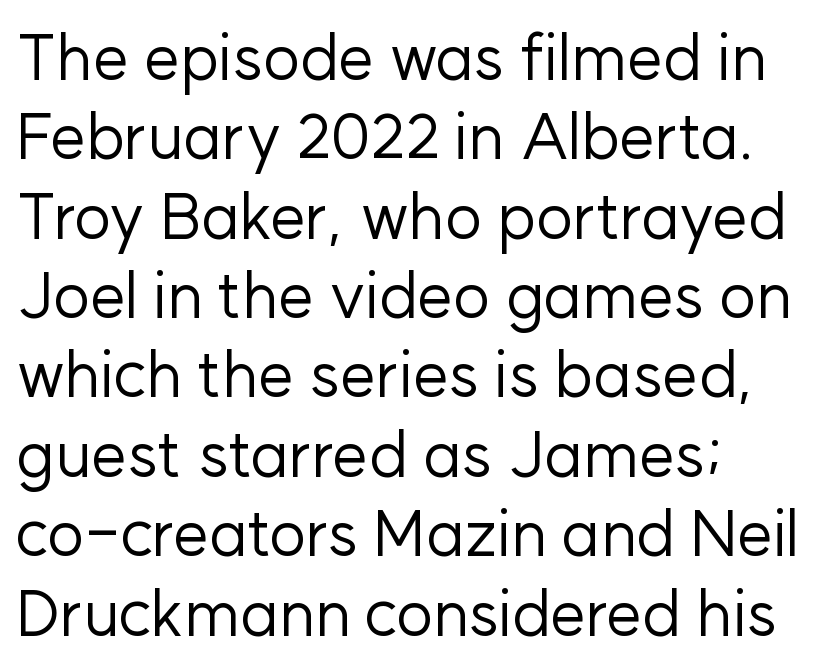
Stroke terminals: plain, sans-serif. Clear beneath every line of the passage. The letters stand upright; this is a roman face. Look at the tracking — it's just the regular setting, nothing added.
